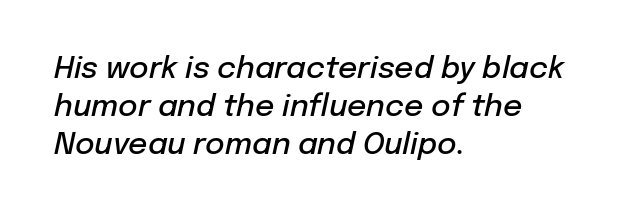
The image shows 30 px semibold type, italic (leaning right); set left-aligned, normal line spacing (1.27x), normal letter spacing, not underlined; low stroke contrast and a medium x-height.
